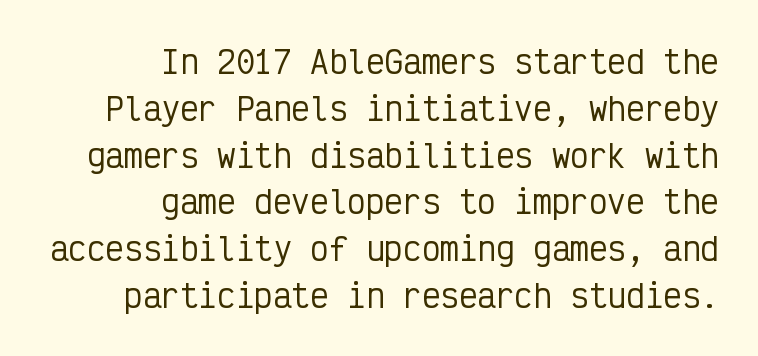
{"serif": "no", "italic": "no", "width": "condensed", "stroke_contrast": "low", "x_height": "medium", "monospaced": "yes", "underline": "no", "align": "right", "line_spacing": "normal", "line_spacing_ratio": 1.51, "letter_spacing": "normal", "letter_spacing_em": 0.0, "glyph_px": 31}
